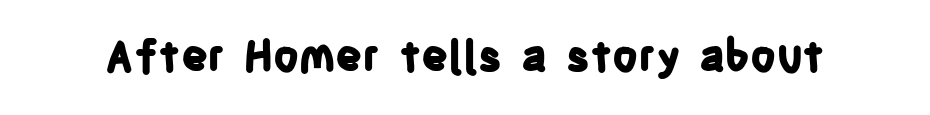
Tall strokes in this sample are plumb rather than angled. Varying glyph widths throughout — classic text-font behaviour. These lines are composed in type without serifs. The space directly below the letters is spotless. Summary of weight: heavy, a full bold. The face used here is rendered with its standard letterfit.
